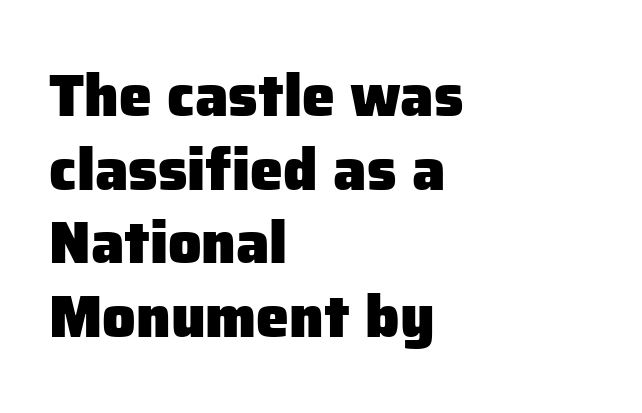
Q: Is the text bold? A: Yes.
Q: Is the text italic (slanted)? A: No, it is upright.
Q: Is the typeface a serif or a sans-serif typeface? A: Sans-serif.
Q: Is the text underlined? A: No.
Q: How is the paragraph aligned? A: Left-aligned.
Q: Is the spacing between letters normal or unusually wide? A: Normal.
Q: Is the spacing between lines tight, normal or loose? A: Normal.
Q: Width (condensed, normal, or wide)? A: Normal.
Q: Stroke contrast? A: Low.
Q: x-height? A: Medium.
Q: Monospaced? A: No.
